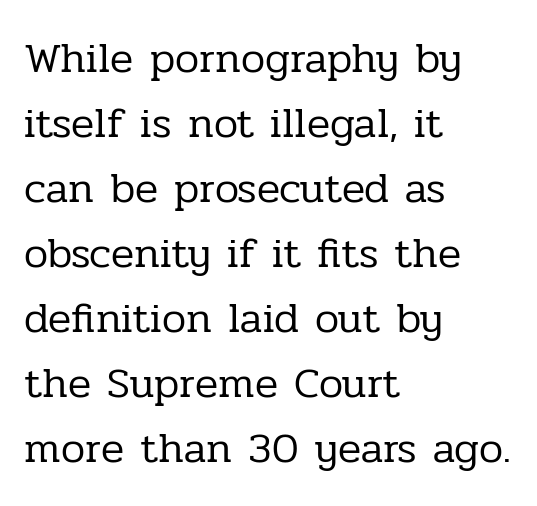
Caption: standard tracking, unaltered. Anything drawn beneath the words? Only blank space. Interline gaps are of average width in this sample. To sum up the face: it has serifs. Where is the straight margin? On the left. Upright lettering throughout.
